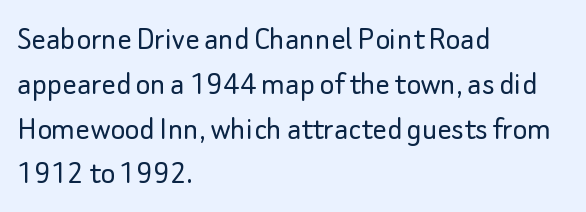
The image shows 35 px light sans-serif type, upright; set left-aligned, normal line spacing (1.28x), normal letter spacing, not underlined; low stroke contrast and a small x-height.
